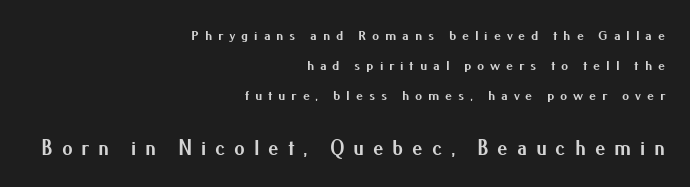
Any mark beneath the type? The region is blank. Look at the glyph heights: the lower group is clearly the bigger setting. Unlike italic type, these characters show no tilt at all. The face used here is rendered with a markedly widened letterfit. Each line ends at the same right margin while the left side varies. Line spacing here is loose.
